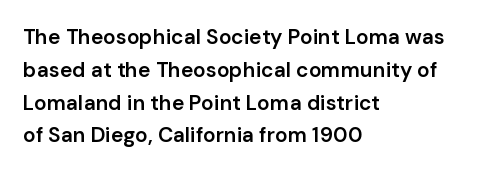
A somewhat darkened texture: the type is semibold rather than bold. Every stem runs plumb, perpendicular to the baseline. No extra tracking has been applied to these lines. A bare baseline throughout the passage. Every row of glyphs begins at an identical x-position on the left. Normally led — the rows are evenly, conventionally spaced.
